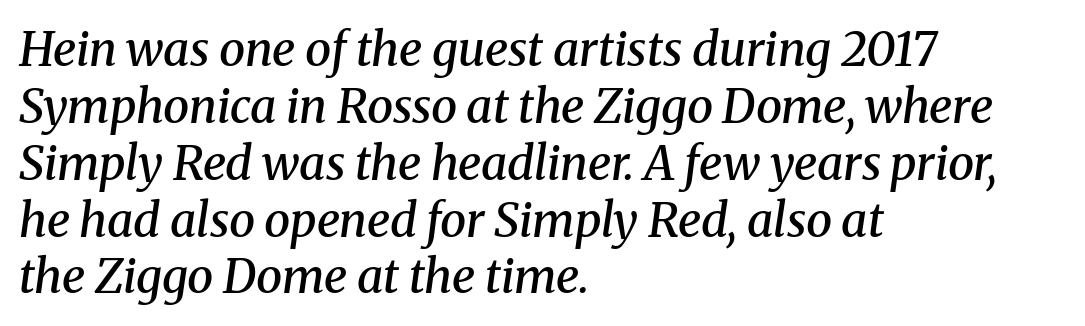
{"serif": "yes", "italic": "yes", "lean": "right", "slant_degrees": 8, "bold": "semi", "weight": "semibold", "width": "normal", "stroke_contrast": "medium", "x_height": "medium", "monospaced": "no", "underline": "no", "align": "left", "line_spacing_ratio": 1.21, "letter_spacing": "normal", "letter_spacing_em": 0.0, "glyph_px": 47}
